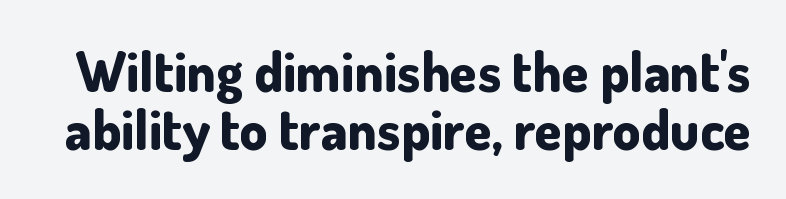
The image shows 55 px bold sans-serif type, upright; set tight line spacing (1.05x), normal letter spacing, not underlined; low stroke contrast and a small x-height.
